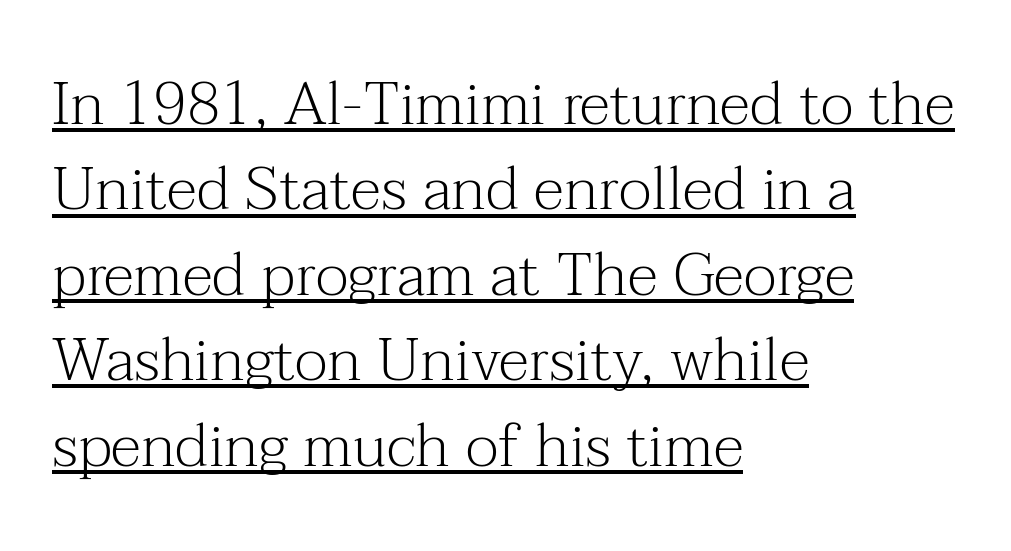
Is there any slant? The stems are plumb. Does the type have serifs? Yes, each stem ends in a small foot. The line-height multiplier appears to be the usual default. Letter spacing: default.
